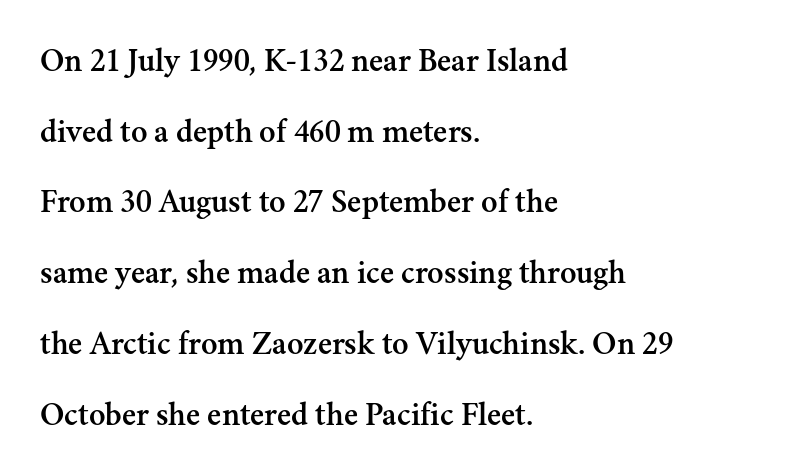
{"serif": "yes", "italic": "no", "width": "normal", "stroke_contrast": "medium", "x_height": "small", "monospaced": "no", "underline": "no", "align": "left", "line_spacing": "loose", "line_spacing_ratio": 2.08, "letter_spacing": "normal", "letter_spacing_em": 0.0, "glyph_px": 34}
